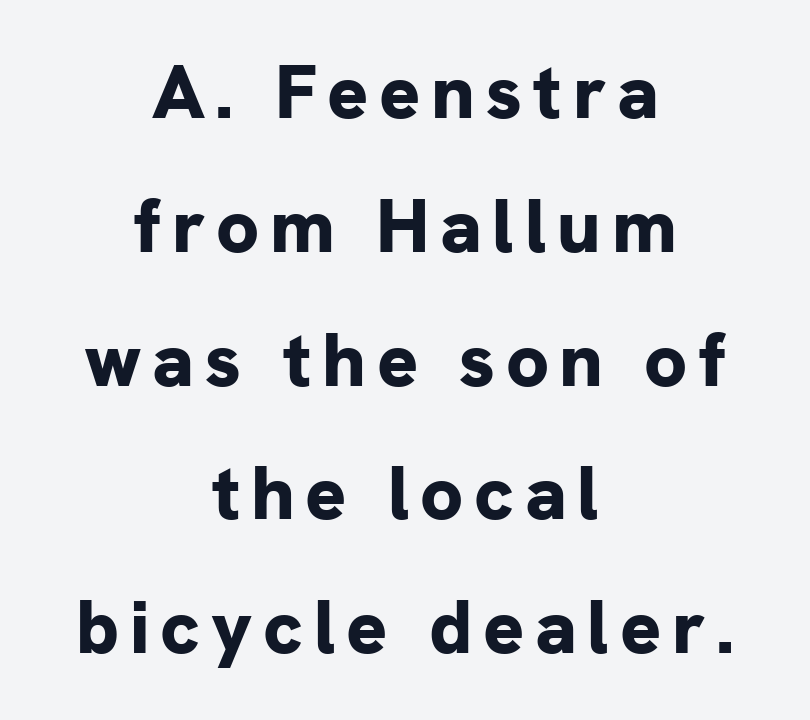
{"serif": "no", "italic": "no", "bold": "yes", "weight": "bold", "width": "normal", "stroke_contrast": "low", "x_height": "medium", "monospaced": "no", "underline": "no", "align": "center", "line_spacing_ratio": 1.76, "glyph_px": 76}
